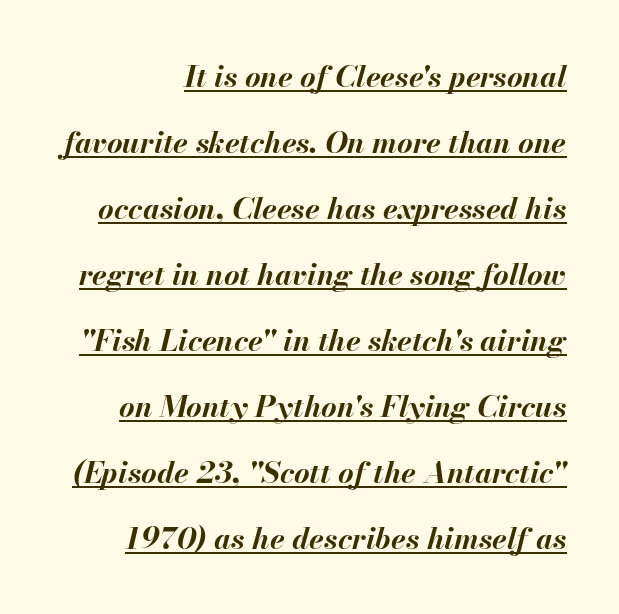
Q: Is the text bold? A: Yes.
Q: Is the text italic (slanted)? A: Yes, it leans right by about 13 degrees.
Q: Is the text underlined? A: Yes.
Q: Is the spacing between letters normal or unusually wide? A: Normal.
Q: Is the spacing between lines tight, normal or loose? A: Loose.
Q: Width (condensed, normal, or wide)? A: Normal.
Q: Stroke contrast? A: Medium.
Q: x-height? A: Small.
Q: Monospaced? A: No.
